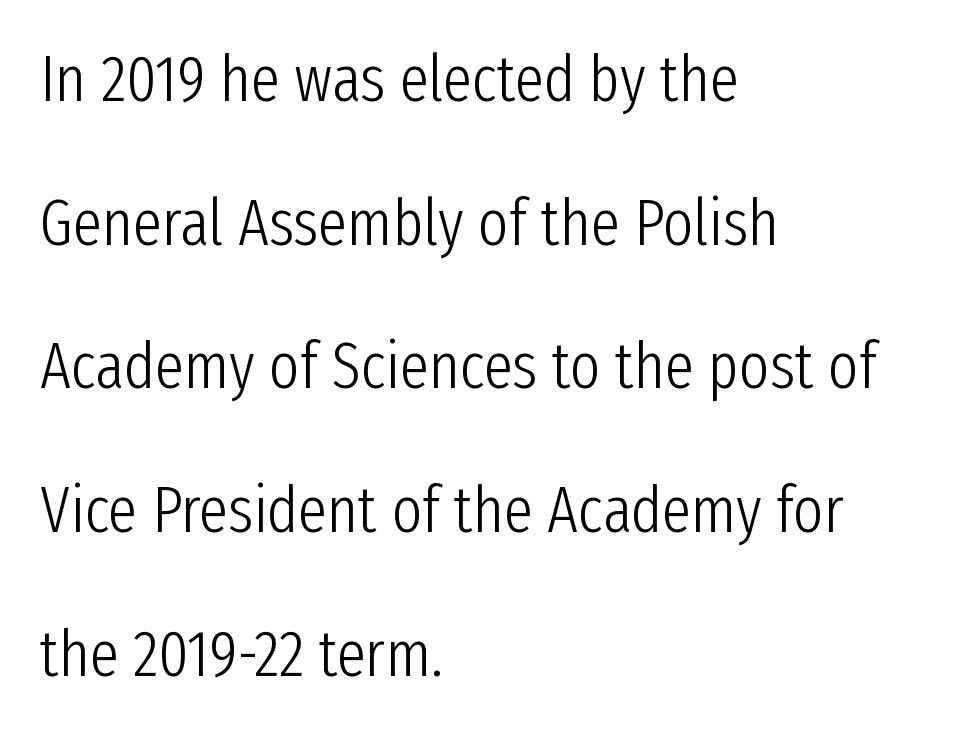
{"serif": "no", "italic": "no", "bold": "no", "weight": "light", "width": "condensed", "stroke_contrast": "low", "x_height": "medium", "monospaced": "no", "underline": "no", "align": "left", "line_spacing": "loose", "line_spacing_ratio": 2.21, "letter_spacing": "normal", "letter_spacing_em": 0.0, "glyph_px": 65}
